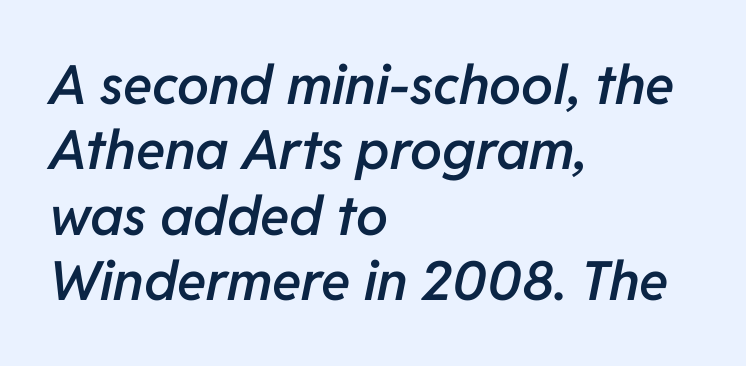
Q: Is the text bold? A: Semi-bold.
Q: Is the text italic (slanted)? A: Yes, it leans right by about 11 degrees.
Q: Is the text underlined? A: No.
Q: How is the paragraph aligned? A: Left-aligned.
Q: Is the spacing between letters normal or unusually wide? A: Normal.
Q: Width (condensed, normal, or wide)? A: Normal.
Q: Stroke contrast? A: Low.
Q: x-height? A: Medium.
Q: Monospaced? A: No.
